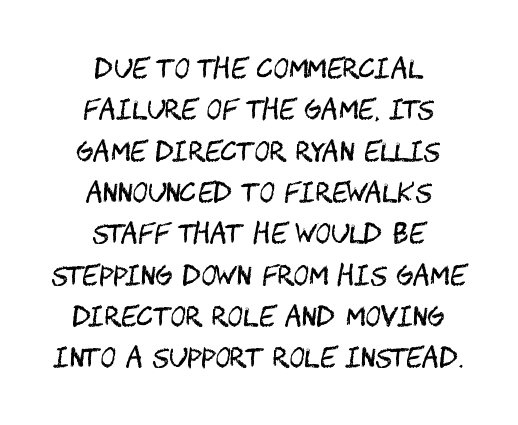
Q: Is the text bold? A: No.
Q: Is the text italic (slanted)? A: No, it is upright.
Q: Is the text underlined? A: No.
Q: How is the paragraph aligned? A: Centered.
Q: Is the spacing between letters normal or unusually wide? A: Normal.
Q: Is the spacing between lines tight, normal or loose? A: Normal.
